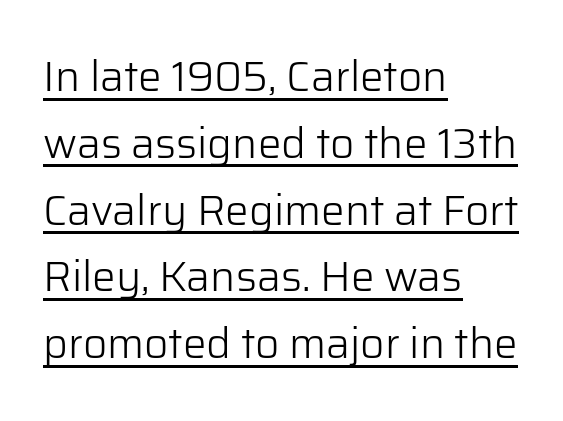
Classification — sans serif. Proportional: the letters do not fall into vertical columns. Heaviness? Minimal to ordinary, like unemphasized prose. Underline: present. The space between consecutive lines is moderate. Compared with a centered layout, this one pins lines to the left instead.
